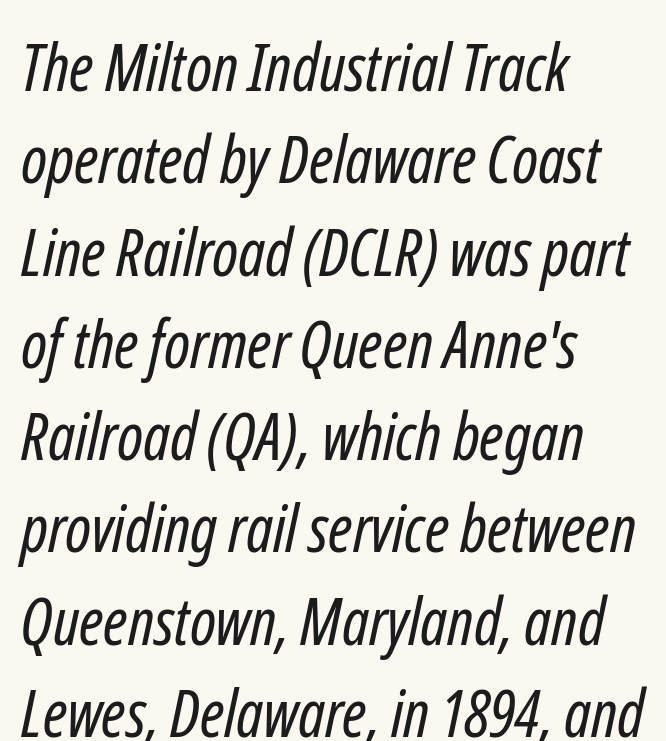
Just letters on the line, the space beneath them empty. What's the leading like? Ordinary, nothing unusual. You can tell from the bare stems that sans-serif type was used. Letter spacing: default. Stem width sits at or under what a default text font uses.
